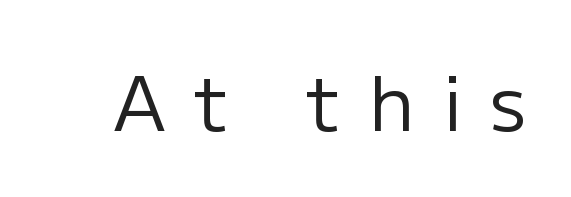
The image shows 75 px regular-weight sans-serif type, upright; set unusually wide letter spacing (+0.37 em), not underlined; low stroke contrast and a medium x-height.
